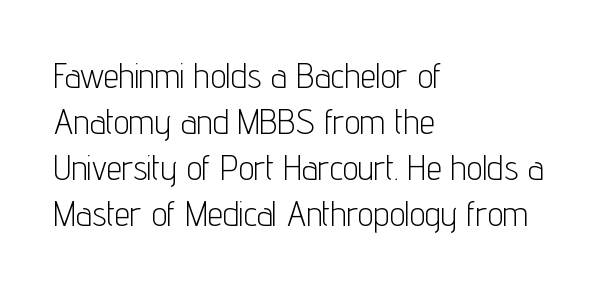
Q: Is the text bold? A: No.
Q: Is the text italic (slanted)? A: No, it is upright.
Q: Is the typeface a serif or a sans-serif typeface? A: Sans-serif.
Q: Is the text underlined? A: No.
Q: How is the paragraph aligned? A: Left-aligned.
Q: Is the spacing between letters normal or unusually wide? A: Normal.
Q: Is the spacing between lines tight, normal or loose? A: Normal.
Q: Width (condensed, normal, or wide)? A: Condensed.
Q: Stroke contrast? A: Low.
Q: x-height? A: Medium.
Q: Monospaced? A: No.
